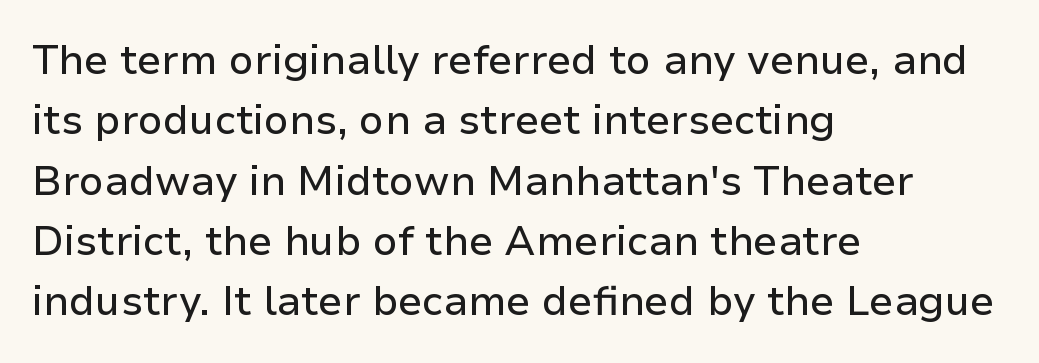
{"serif": "no", "italic": "no", "width": "normal", "stroke_contrast": "low", "x_height": "medium", "monospaced": "no", "underline": "no", "align": "left", "line_spacing": "normal", "line_spacing_ratio": 1.47, "letter_spacing": "normal", "letter_spacing_em": 0.0, "glyph_px": 41}
